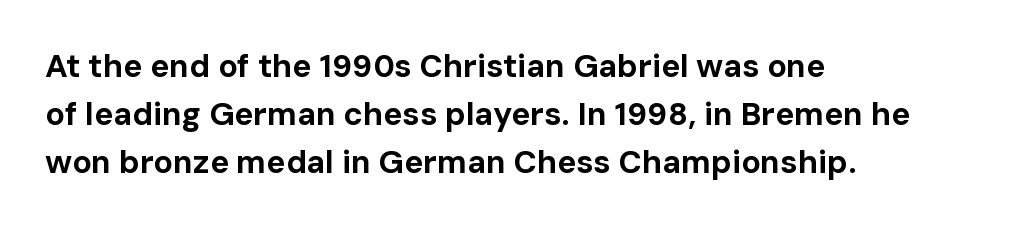
It's the straight-up-and-down kind of type. Tracking value appears to be zero — textbook default spacing. Regarding leading, the lines here are spaced in the standard way. The string is rendered with underlining switched off.
